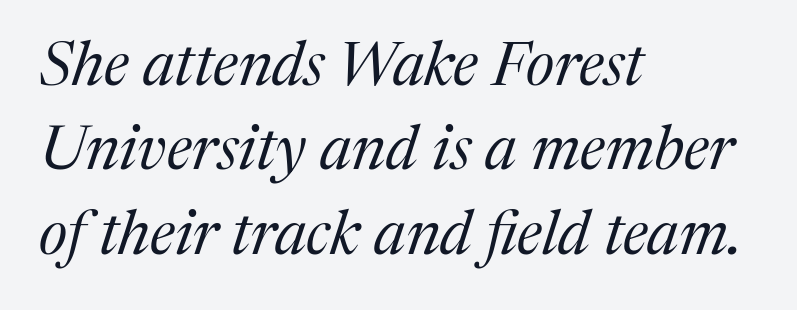
{"serif": "yes", "italic": "yes", "lean": "right", "slant_degrees": 17, "bold": "no", "weight": "regular", "width": "normal", "stroke_contrast": "medium", "x_height": "medium", "monospaced": "no", "underline": "no", "align": "left", "line_spacing": "normal", "line_spacing_ratio": 1.36, "letter_spacing": "normal", "letter_spacing_em": 0.0, "glyph_px": 62}
